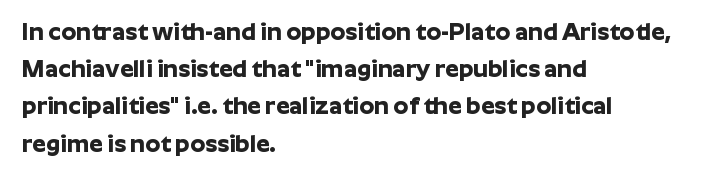
Q: Is the text bold? A: Yes.
Q: Is the text italic (slanted)? A: No, it is upright.
Q: Is the text underlined? A: No.
Q: How is the paragraph aligned? A: Left-aligned.
Q: Is the spacing between letters normal or unusually wide? A: Normal.
Q: Is the spacing between lines tight, normal or loose? A: Normal.
